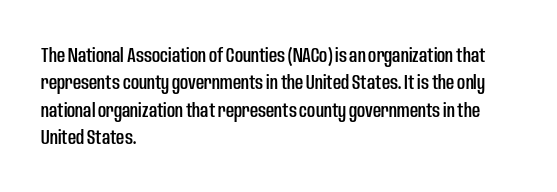
Q: Is the text italic (slanted)? A: No, it is upright.
Q: Is the text underlined? A: No.
Q: How is the paragraph aligned? A: Left-aligned.
Q: Is the spacing between letters normal or unusually wide? A: Normal.
Q: Is the spacing between lines tight, normal or loose? A: Normal.
